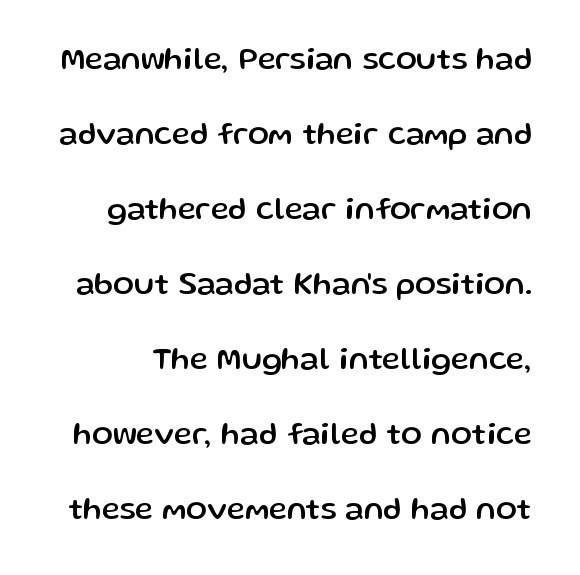
Q: Is the text italic (slanted)? A: No, it is upright.
Q: Is the typeface a serif or a sans-serif typeface? A: Sans-serif.
Q: Is the text underlined? A: No.
Q: Is the spacing between letters normal or unusually wide? A: Normal.
Q: Is the spacing between lines tight, normal or loose? A: Loose.
Q: Width (condensed, normal, or wide)? A: Normal.
Q: Stroke contrast? A: Low.
Q: x-height? A: Medium.
Q: Monospaced? A: No.
